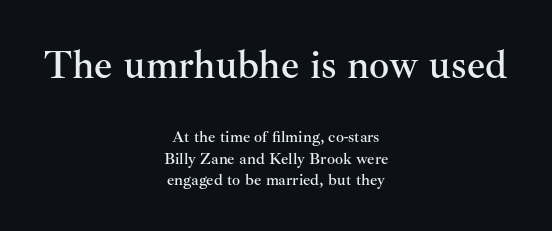
Nobody drew a line under any word here. Size contrast runs from large at the top to small at the bottom. Typeset on center — no edge is straight. The type sits square on the baseline with zero lean. The designer left line spacing at the default.
